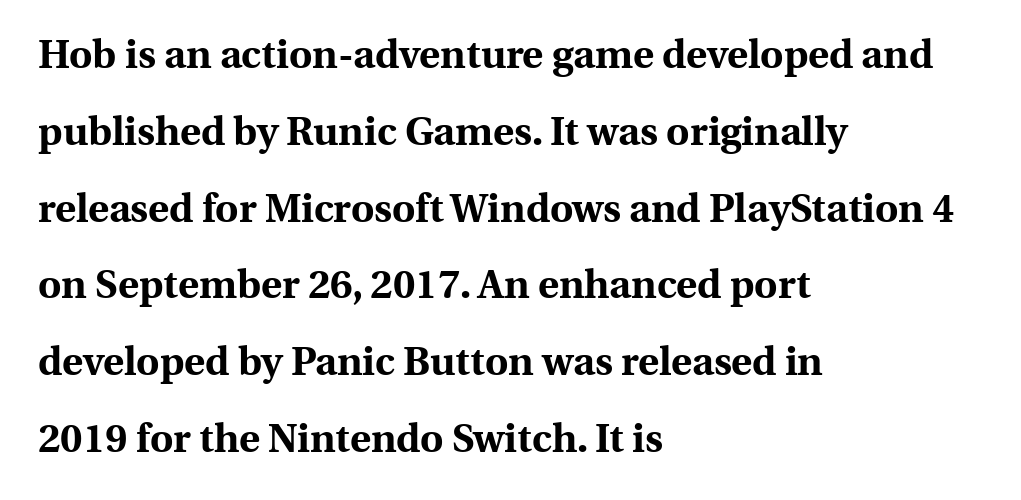
The image shows 40 px bold serif type, upright; set left-aligned, loose line spacing (1.92x), normal letter spacing, not underlined; a medium x-height.
